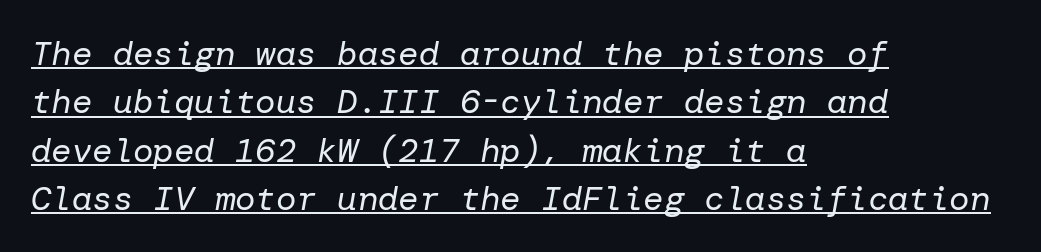
Q: Is the text bold? A: No.
Q: Is the text italic (slanted)? A: Yes, it leans right by about 10 degrees.
Q: Is the text underlined? A: Yes.
Q: How is the paragraph aligned? A: Left-aligned.
Q: Is the spacing between letters normal or unusually wide? A: Normal.
Q: Is the spacing between lines tight, normal or loose? A: Normal.
Q: Width (condensed, normal, or wide)? A: Normal.
Q: Stroke contrast? A: Low.
Q: x-height? A: Medium.
